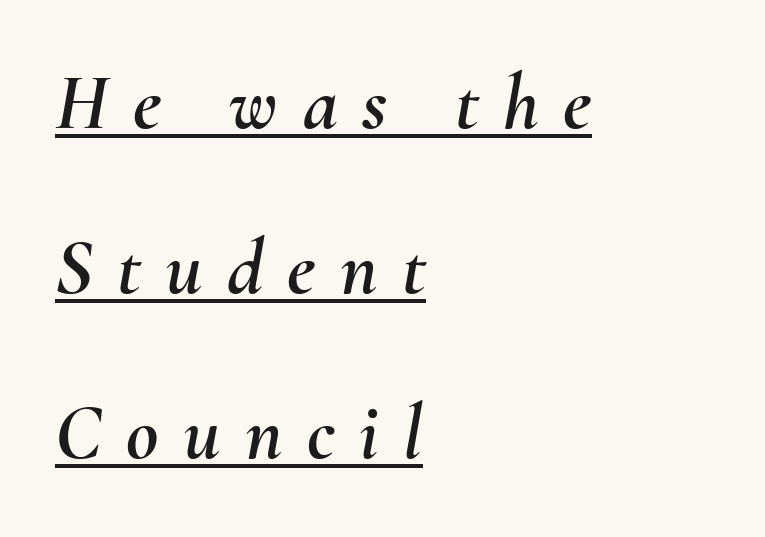
Where is the straight margin? On the left. Italic: yes, the glyphs are oblique. Think of a printed novel: that variable character pitch is what you see here. The words here are underlined.
